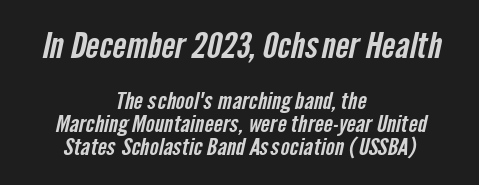
Scale decreases going downward across the two blocks. Standard letterfit; no display-style spreading of the glyphs. The rendering uses natural spacing where letterforms have individual widths. Leading is clearly below the norm, producing a dense column. Descenders are the only things crossing below the line. Notice how the passage keeps no hard edge, just a central spine.
